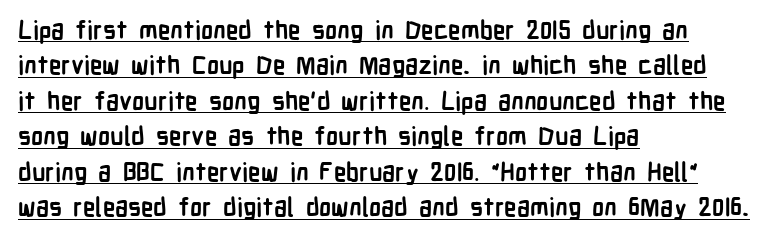
The image shows 25 px bold type, upright; set left-aligned, normal line spacing (1.42x), normal letter spacing, underlined.
